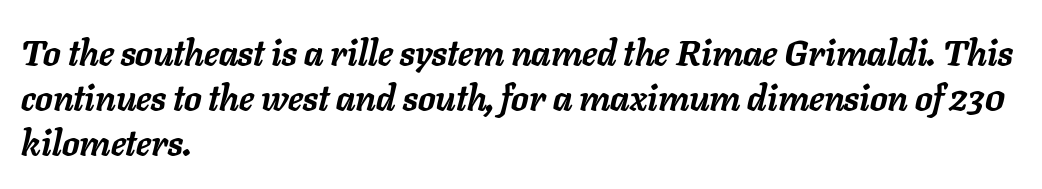
Caption: bold face, heavy strokes. Descender tails drop into unmarked territory. Caption: standard tracking, unaltered. Emphasis-style slanted type is in use.
